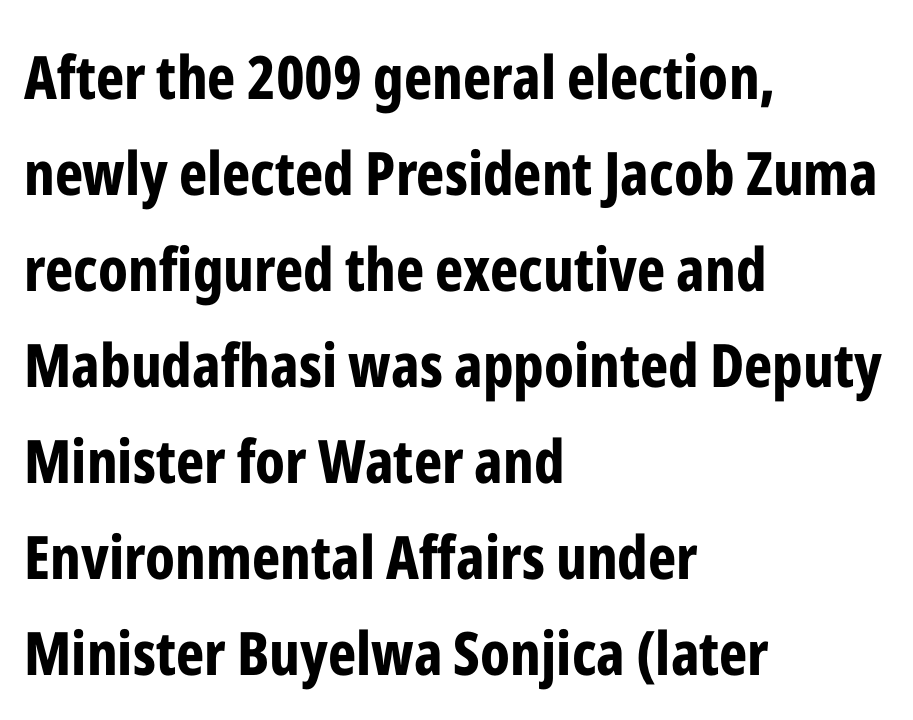
{"serif": "no", "italic": "no", "bold": "yes", "weight": "bold", "width": "condensed", "stroke_contrast": "low", "x_height": "medium", "monospaced": "no", "underline": "no", "align": "left", "line_spacing": "normal", "line_spacing_ratio": 1.6, "letter_spacing": "normal", "letter_spacing_em": 0.0, "glyph_px": 60}
